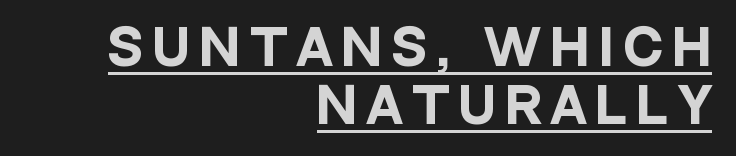
Q: Is the text bold? A: Yes.
Q: Is the text italic (slanted)? A: No, it is upright.
Q: Is the typeface a serif or a sans-serif typeface? A: Sans-serif.
Q: Is the text underlined? A: Yes.
Q: How is the paragraph aligned? A: Right-aligned.
Q: Is the spacing between letters normal or unusually wide? A: Unusually wide.
Q: Width (condensed, normal, or wide)? A: Condensed.
Q: Stroke contrast? A: Low.
Q: x-height? A: Large.
Q: Monospaced? A: No.
